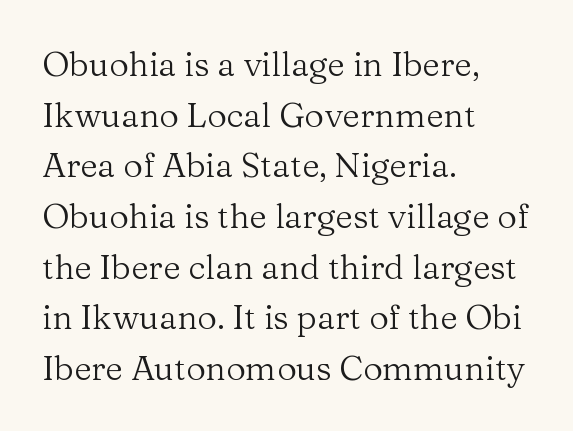
The image shows 34 px regular-weight serif type, upright; set left-aligned, normal line spacing (1.49x), normal letter spacing, not underlined; medium stroke contrast and a medium x-height.
